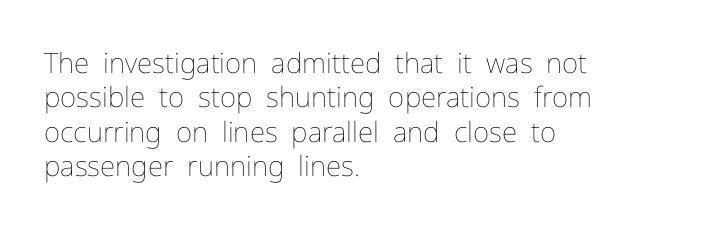
The image shows 28 px thin type, upright; set left-aligned, line spacing 1.23x, normal letter spacing, not underlined; low stroke contrast and a medium x-height.
